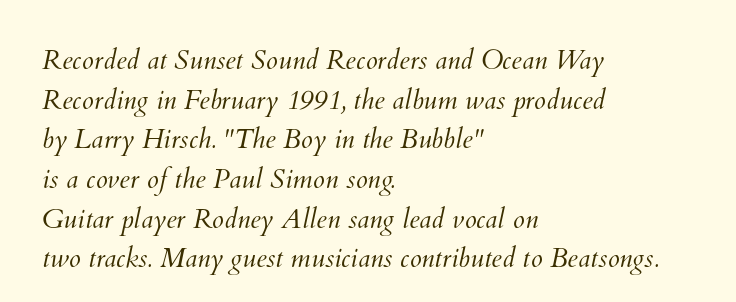
Q: Is the text bold? A: No.
Q: Is the text underlined? A: No.
Q: How is the paragraph aligned? A: Left-aligned.
Q: Is the spacing between letters normal or unusually wide? A: Normal.
Q: Is the spacing between lines tight, normal or loose? A: Normal.
